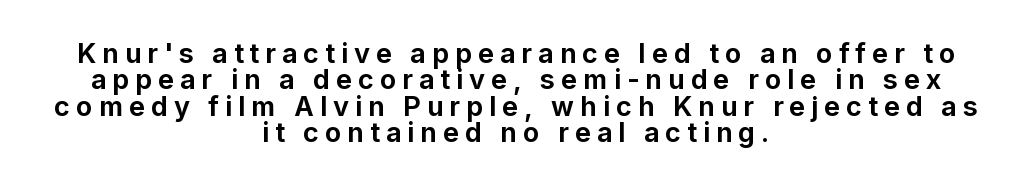
The image shows 27 px bold type, upright; set centered, tight line spacing (0.98x), unusually wide letter spacing (+0.22 em), not underlined.
